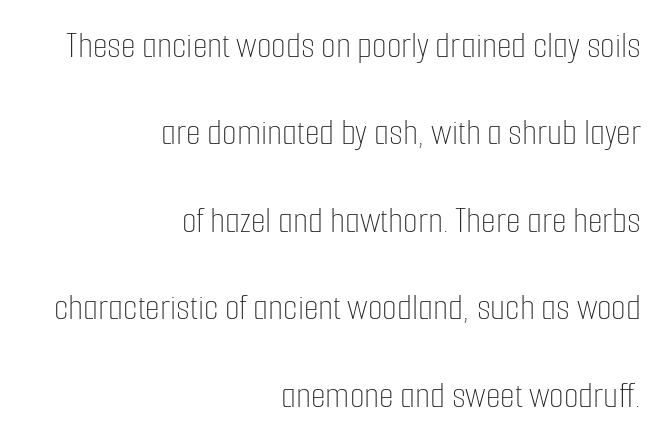
Q: Is the text bold? A: No.
Q: Is the text italic (slanted)? A: No, it is upright.
Q: Is the text underlined? A: No.
Q: How is the paragraph aligned? A: Right-aligned.
Q: Is the spacing between letters normal or unusually wide? A: Normal.
Q: Is the spacing between lines tight, normal or loose? A: Loose.
Q: Width (condensed, normal, or wide)? A: Condensed.
Q: Stroke contrast? A: Low.
Q: x-height? A: Medium.
Q: Monospaced? A: No.
